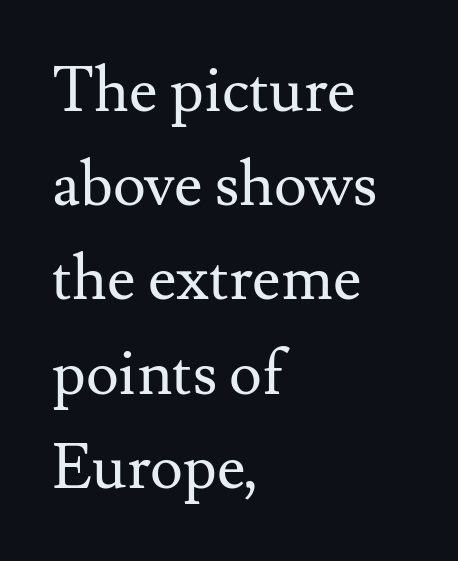
The image shows 62 px regular-weight serif type, upright; set left-aligned, normal line spacing (1.52x), normal letter spacing, not underlined; medium stroke contrast and a small x-height.
